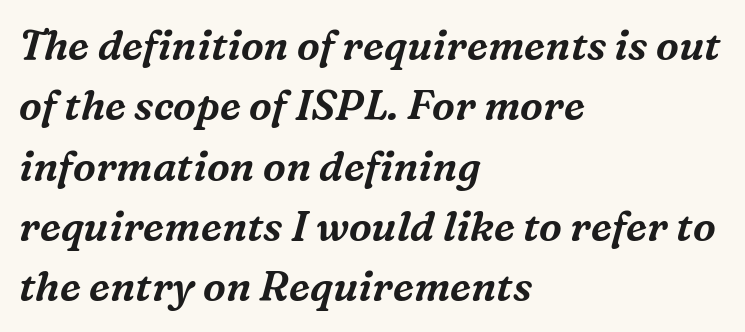
The image shows 41 px serif type, italic (leaning right); set left-aligned, normal line spacing (1.47x), normal letter spacing, not underlined; medium stroke contrast and a medium x-height.
